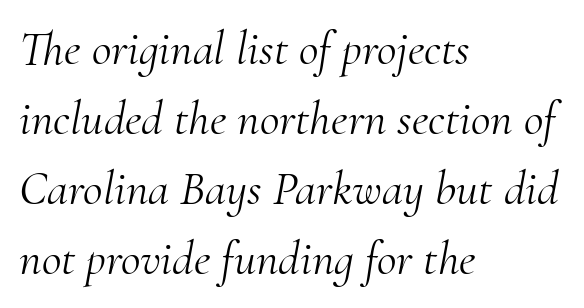
The image shows 48 px light serif type, italic (leaning right); set left-aligned, normal line spacing (1.46x), normal letter spacing, not underlined; medium stroke contrast and a small x-height.
